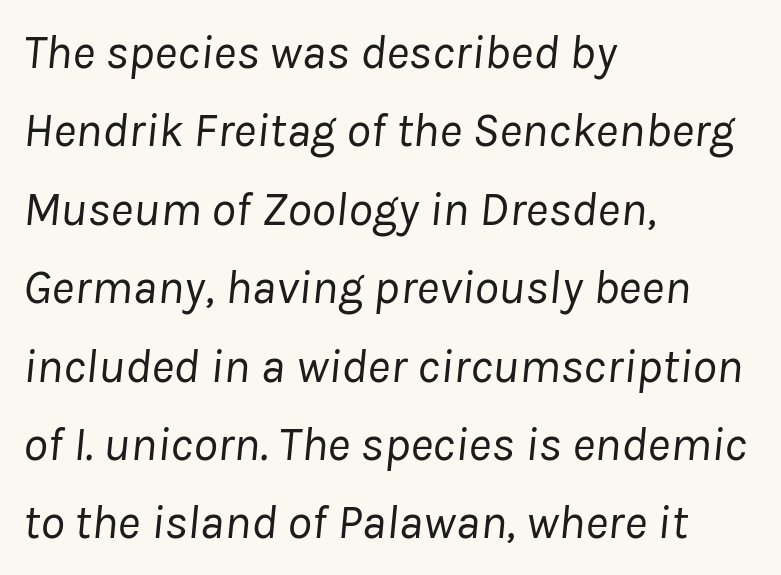
{"italic": "yes", "lean": "right", "slant_degrees": 8, "bold": "no", "weight": "regular", "width": "normal", "stroke_contrast": "low", "x_height": "medium", "monospaced": "no", "underline": "no", "align": "left", "line_spacing": "normal", "line_spacing_ratio": 1.6, "letter_spacing": "normal", "letter_spacing_em": 0.0, "glyph_px": 49}
